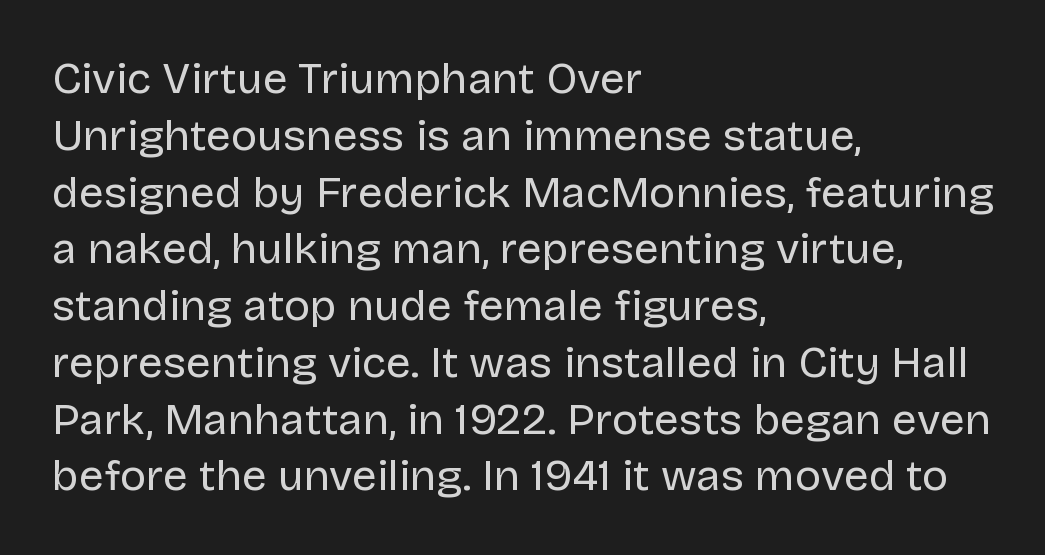
Q: Is the text bold? A: No.
Q: Is the text italic (slanted)? A: No, it is upright.
Q: Is the typeface a serif or a sans-serif typeface? A: Sans-serif.
Q: Is the text underlined? A: No.
Q: How is the paragraph aligned? A: Left-aligned.
Q: Is the spacing between letters normal or unusually wide? A: Normal.
Q: Is the spacing between lines tight, normal or loose? A: Normal.
Q: Width (condensed, normal, or wide)? A: Normal.
Q: Stroke contrast? A: Low.
Q: x-height? A: Large.
Q: Monospaced? A: No.
